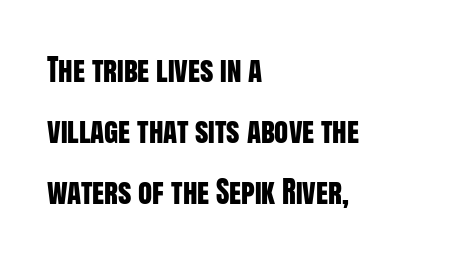
Alignment: flush left. The zone under the glyphs is completely vacant. Looks like regular typesetting: each glyph gets only the width it needs. Notice the wide empty band between every row — that's loose leading. Honestly, the letter spacing is just normal — you wouldn't notice it. The face used here is a sans, in the tradition of grotesques and geometrics.
